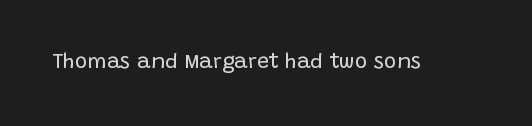
Q: Is the text bold? A: No.
Q: Is the text italic (slanted)? A: No, it is upright.
Q: Is the text underlined? A: No.
Q: Is the spacing between letters normal or unusually wide? A: Normal.
